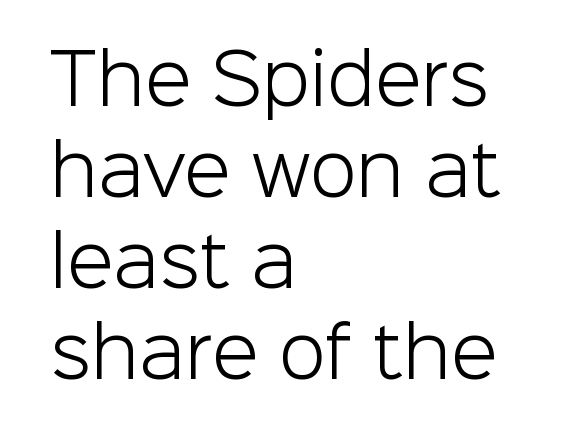
The image shows 68 px light sans-serif type, upright; set left-aligned, normal line spacing (1.34x), normal letter spacing, not underlined; low stroke contrast and a medium x-height.
